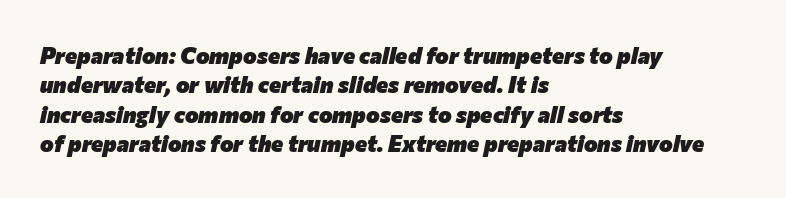
Q: Is the text bold? A: Yes.
Q: Is the text italic (slanted)? A: Yes, it leans right by about 12 degrees.
Q: Is the text underlined? A: No.
Q: How is the paragraph aligned? A: Left-aligned.
Q: Is the spacing between letters normal or unusually wide? A: Normal.
Q: Is the spacing between lines tight, normal or loose? A: Normal.
